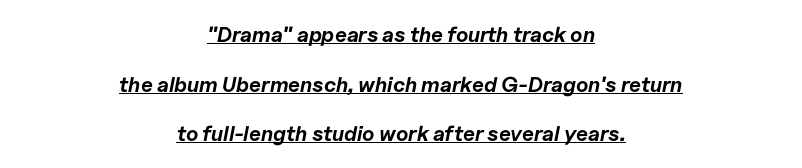
Q: Is the text bold? A: Yes.
Q: Is the text italic (slanted)? A: Yes, it leans right by about 11 degrees.
Q: Is the text underlined? A: Yes.
Q: How is the paragraph aligned? A: Centered.
Q: Is the spacing between letters normal or unusually wide? A: Normal.
Q: Is the spacing between lines tight, normal or loose? A: Loose.
